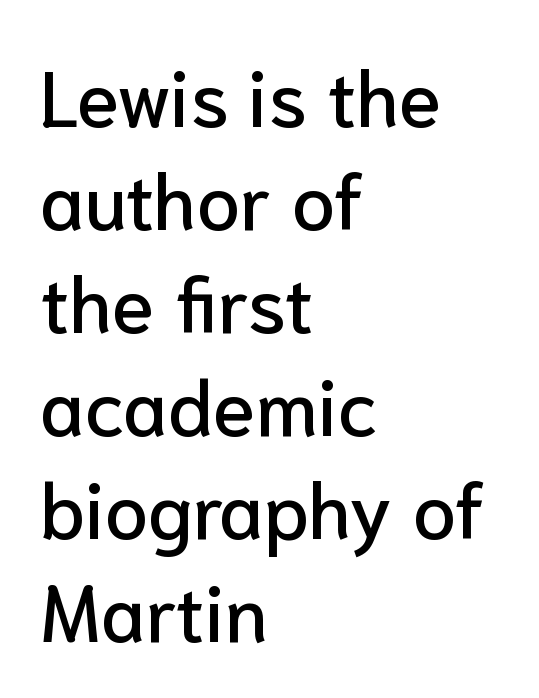
The image shows 78 px sans-serif type, upright; set left-aligned, normal line spacing (1.32x), normal letter spacing, not underlined; low stroke contrast and a medium x-height.
